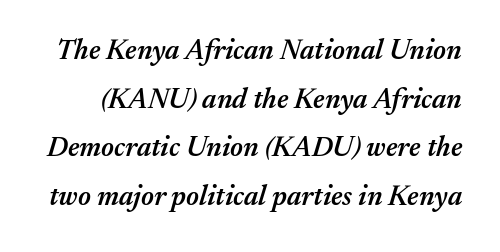
{"italic": "yes", "lean": "right", "slant_degrees": 17, "bold": "semi", "weight": "semibold", "width": "normal", "stroke_contrast": "medium", "x_height": "medium", "monospaced": "no", "underline": "no", "line_spacing_ratio": 1.74, "letter_spacing": "normal", "letter_spacing_em": 0.0, "glyph_px": 28}
